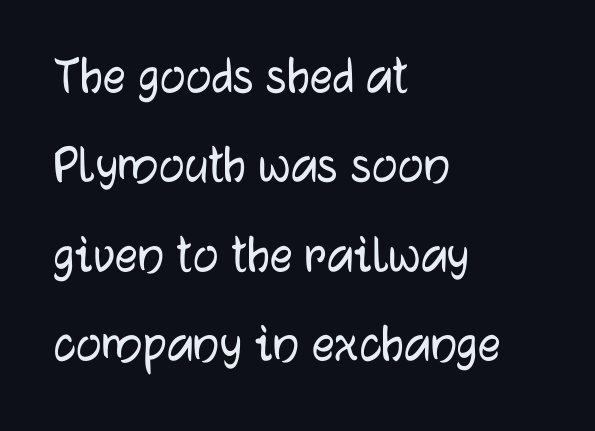
The image shows 57 px sans-serif type, upright; set left-aligned, normal line spacing (1.57x), normal letter spacing, not underlined; low stroke contrast and a medium x-height.
